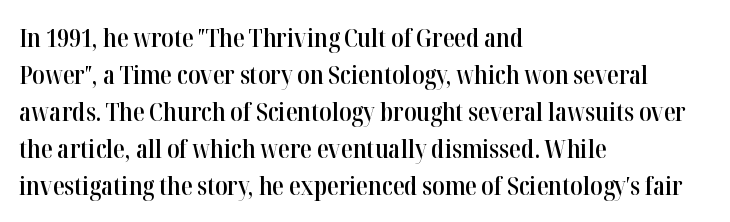
Q: Is the text bold? A: Semi-bold.
Q: Is the text italic (slanted)? A: No, it is upright.
Q: Is the text underlined? A: No.
Q: How is the paragraph aligned? A: Left-aligned.
Q: Is the spacing between letters normal or unusually wide? A: Normal.
Q: Is the spacing between lines tight, normal or loose? A: Normal.
